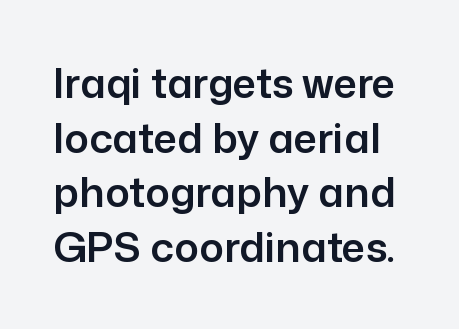
Compared with typical body copy, the letter spacing here is the same. Look at the bottom of the vertical strokes: they stop flat, with no serifs. Underlining? Definitely not there. Is there any slant? The stems are plumb. The rows are spaced the way most documents space them.
